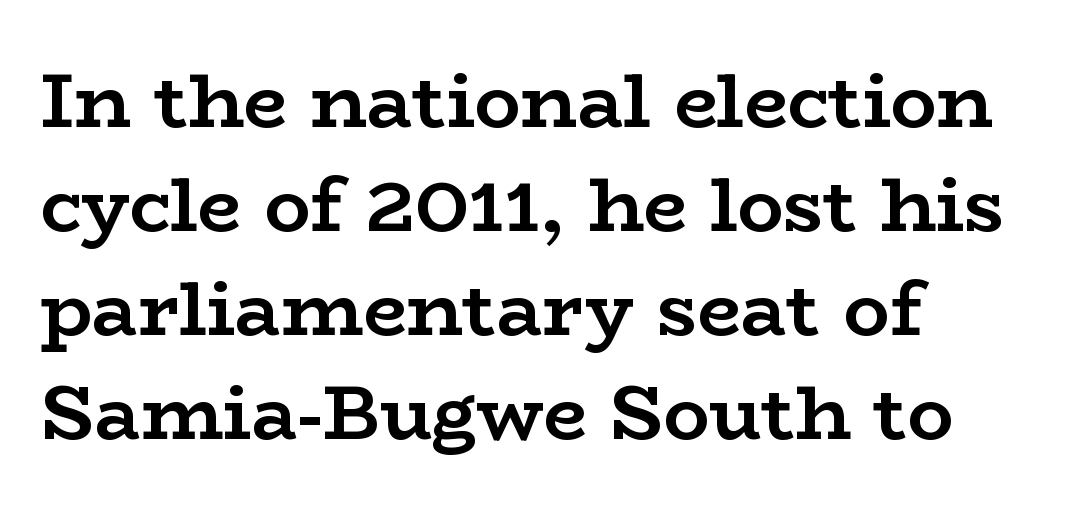
{"serif": "yes", "italic": "no", "bold": "yes", "weight": "semibold", "width": "wide", "stroke_contrast": "low", "x_height": "medium", "monospaced": "no", "underline": "no", "align": "left", "line_spacing": "normal", "line_spacing_ratio": 1.35, "letter_spacing": "normal", "letter_spacing_em": 0.0, "glyph_px": 77}
